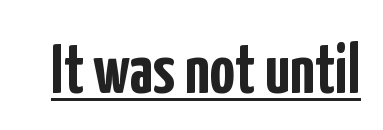
Note: no serifs on the glyphs. Strong, thick strokes mark this as bold type. The specimen includes a rule beneath the text block's lines. Spacing between characters is what you'd get straight out of the box.
